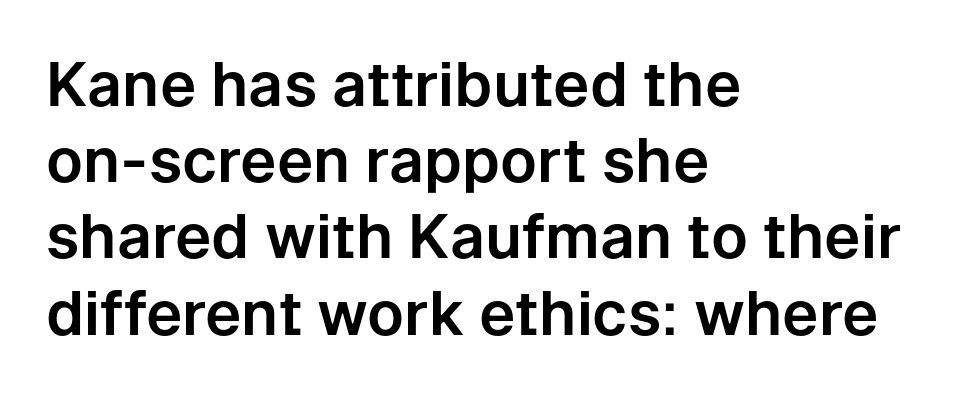
Just letters on the line, the space beneath them empty. A normal amount of white space separates one row of letters from the next. The paragraph has a hard left edge and a soft right edge. The type sits square on the baseline with zero lean. These lines are composed in type without serifs. The rendering uses natural spacing where letterforms have individual widths.
